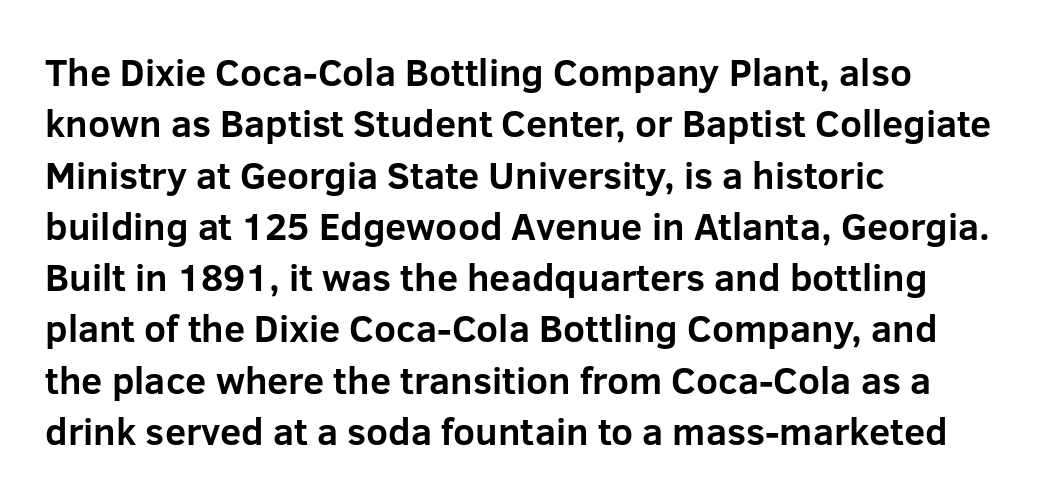
Q: Is the text bold? A: Yes.
Q: Is the text italic (slanted)? A: No, it is upright.
Q: Is the typeface a serif or a sans-serif typeface? A: Sans-serif.
Q: Is the text underlined? A: No.
Q: How is the paragraph aligned? A: Left-aligned.
Q: Is the spacing between letters normal or unusually wide? A: Normal.
Q: Is the spacing between lines tight, normal or loose? A: Normal.
Q: Width (condensed, normal, or wide)? A: Normal.
Q: Stroke contrast? A: Low.
Q: x-height? A: Medium.
Q: Monospaced? A: No.
